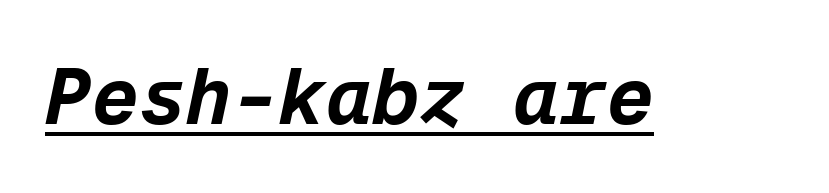
Q: Is the text bold? A: Yes.
Q: Is the text italic (slanted)? A: Yes, it leans right by about 12 degrees.
Q: Is the text underlined? A: Yes.
Q: Is the spacing between letters normal or unusually wide? A: Normal.
Q: Width (condensed, normal, or wide)? A: Normal.
Q: Stroke contrast? A: Low.
Q: x-height? A: Medium.
Q: Monospaced? A: Yes.
